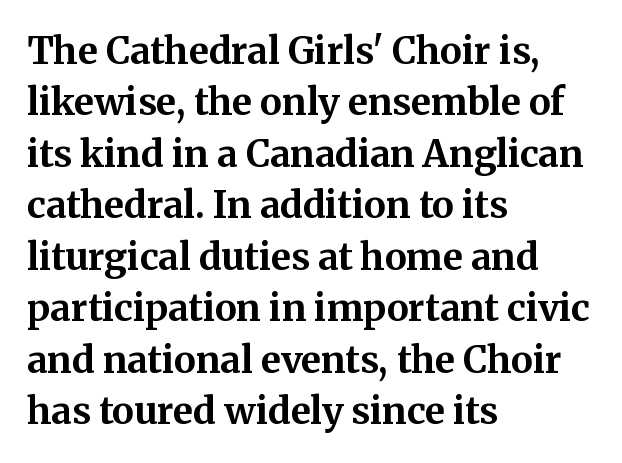
Q: Is the text bold? A: Yes.
Q: Is the text italic (slanted)? A: No, it is upright.
Q: Is the typeface a serif or a sans-serif typeface? A: Serif.
Q: Is the text underlined? A: No.
Q: How is the paragraph aligned? A: Left-aligned.
Q: Is the spacing between letters normal or unusually wide? A: Normal.
Q: Is the spacing between lines tight, normal or loose? A: Normal.
Q: Width (condensed, normal, or wide)? A: Normal.
Q: Stroke contrast? A: Medium.
Q: x-height? A: Medium.
Q: Monospaced? A: No.
